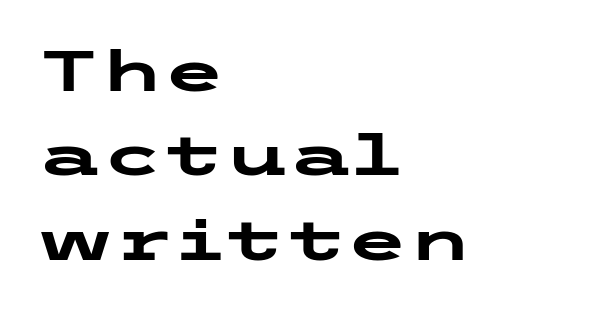
The image shows 57 px heavy, wide sans-serif type, upright; set left-aligned, normal line spacing (1.48x), normal letter spacing, not underlined; low stroke contrast and a medium x-height.
